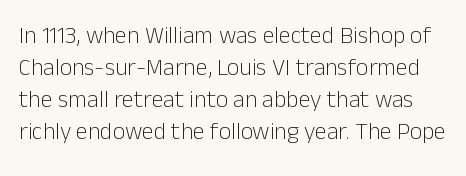
Tracking value appears to be zero — textbook default spacing. These lines sit exactly where default settings would place them. Weight class: somewhere from thin through regular. The foot of each line stays bare and open.
